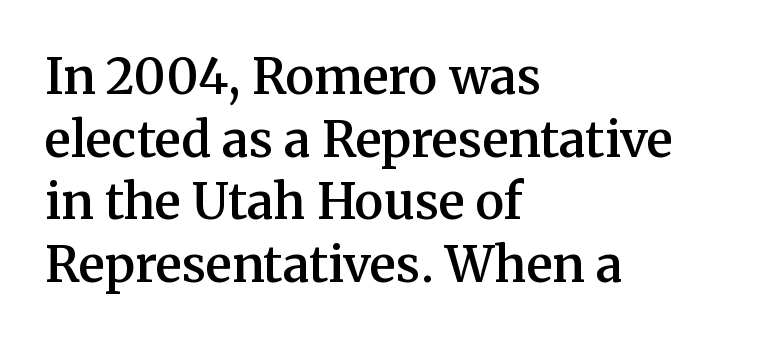
Q: Is the text bold? A: Semi-bold.
Q: Is the text italic (slanted)? A: No, it is upright.
Q: Is the typeface a serif or a sans-serif typeface? A: Serif.
Q: Is the text underlined? A: No.
Q: How is the paragraph aligned? A: Left-aligned.
Q: Is the spacing between letters normal or unusually wide? A: Normal.
Q: Is the spacing between lines tight, normal or loose? A: Normal.
Q: Width (condensed, normal, or wide)? A: Normal.
Q: Stroke contrast? A: Medium.
Q: x-height? A: Medium.
Q: Monospaced? A: No.
